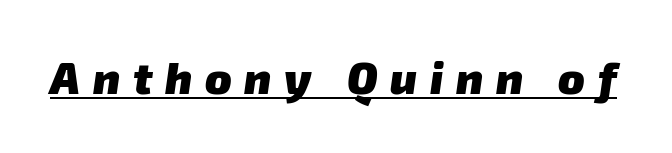
Q: Is the text bold? A: Yes.
Q: Is the typeface a serif or a sans-serif typeface? A: Sans-serif.
Q: Is the text underlined? A: Yes.
Q: Is the spacing between letters normal or unusually wide? A: Unusually wide.
Q: Width (condensed, normal, or wide)? A: Normal.
Q: Stroke contrast? A: Low.
Q: x-height? A: Medium.
Q: Monospaced? A: No.
